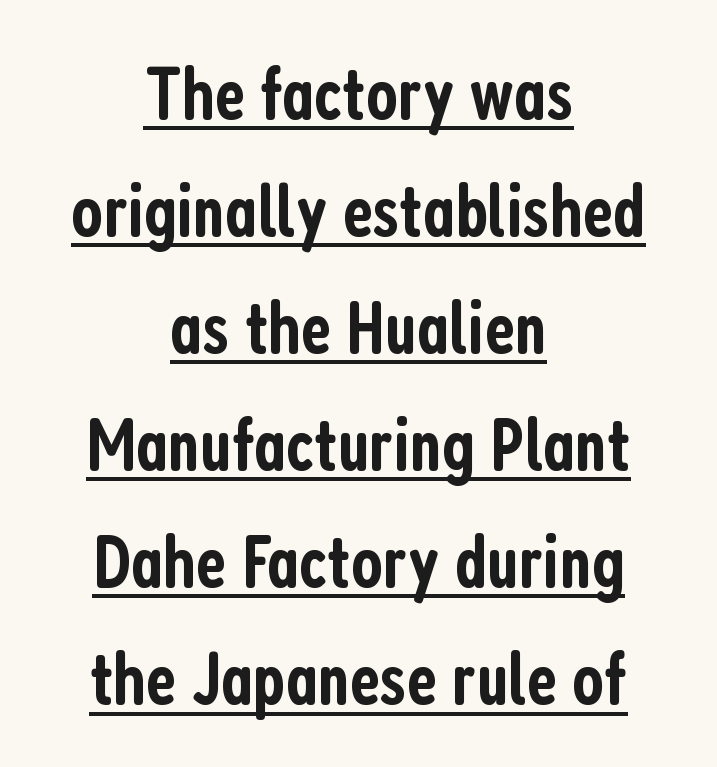
Summary of weight: moderately heavy, a semibold. If you measured baseline to baseline, you'd find a middling distance. The passage shown is typed in a proportional face where columns would drift. Stroke terminals: plain, sans-serif. Each line is balanced around a shared central axis.
